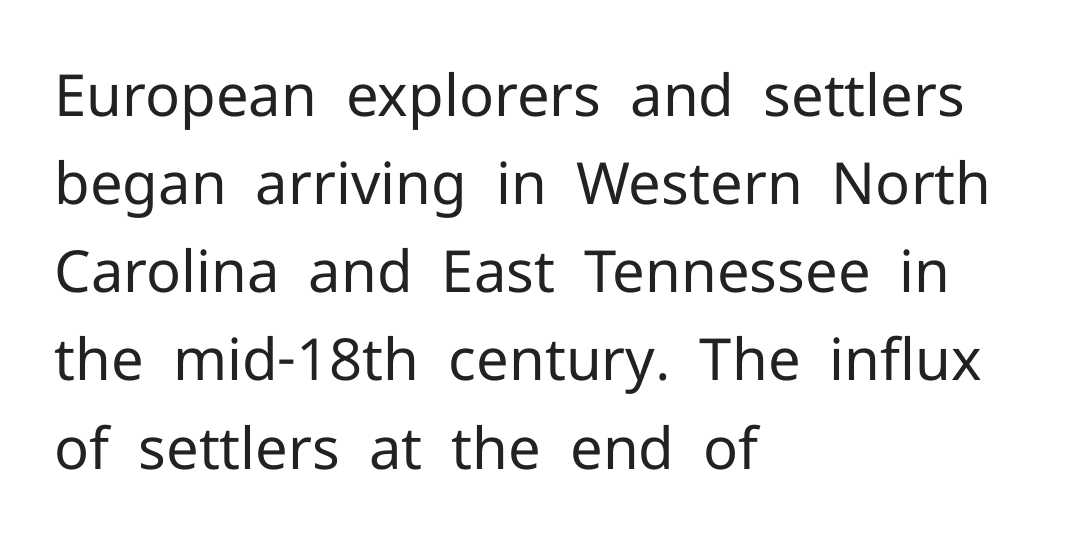
Check where the strokes stop: nothing finishes them off — pure sans. Every stem runs plumb, perpendicular to the baseline. Weight class: somewhere from thin through regular. Students, note that the glyphs here touch the page at normal intervals. The space directly below the letters is spotless.
